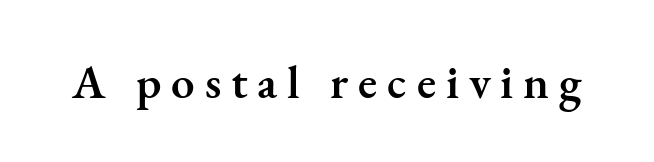
The image shows 47 px semibold serif type, upright; set unusually wide letter spacing (+0.21 em), not underlined; medium stroke contrast and a small x-height.
